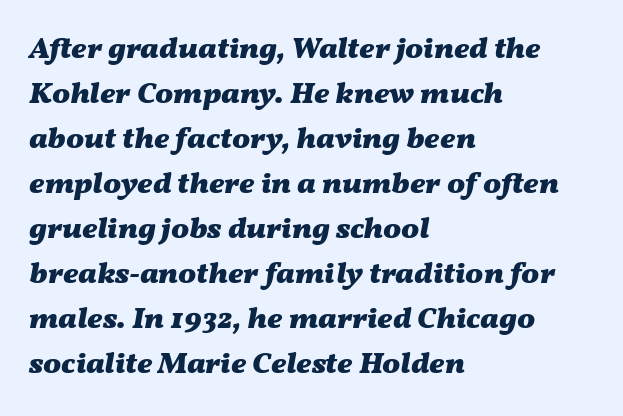
Q: Is the text bold? A: Yes.
Q: Is the text italic (slanted)? A: Yes, it leans right by about 11 degrees.
Q: Is the text underlined? A: No.
Q: How is the paragraph aligned? A: Left-aligned.
Q: Is the spacing between letters normal or unusually wide? A: Normal.
Q: Is the spacing between lines tight, normal or loose? A: Normal.
Q: Width (condensed, normal, or wide)? A: Wide.
Q: Stroke contrast? A: Medium.
Q: x-height? A: Medium.
Q: Monospaced? A: No.
